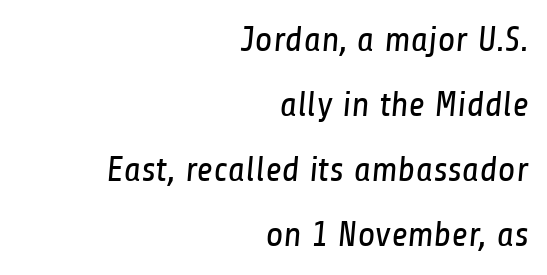
The image shows 36 px regular-weight, condensed sans-serif type; set right-aligned, line spacing 1.81x, normal letter spacing, not underlined; low stroke contrast and a medium x-height.
